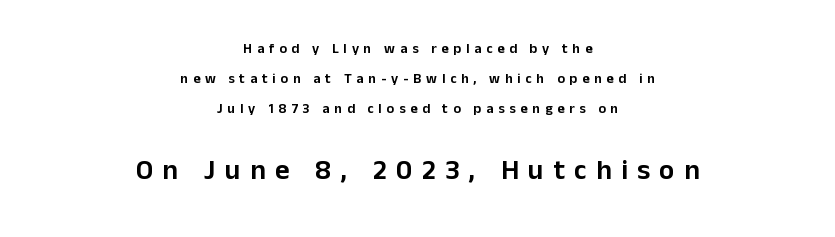
The image shows 28 px sans-serif type, upright; set centered, loose line spacing (2.14x), unusually wide letter spacing (+0.34 em), not underlined; the second (bottom) block is 2.0x larger; low stroke contrast and a medium x-height.
